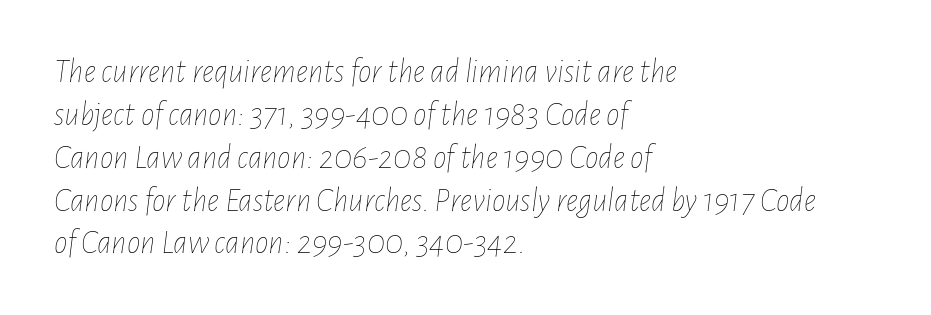
{"italic": "yes", "lean": "right", "slant_degrees": 7, "bold": "no", "weight": "thin", "width": "condensed", "stroke_contrast": "low", "x_height": "medium", "monospaced": "no", "underline": "no", "align": "left", "line_spacing": "normal", "line_spacing_ratio": 1.26, "letter_spacing": "normal", "letter_spacing_em": 0.0, "glyph_px": 34}
